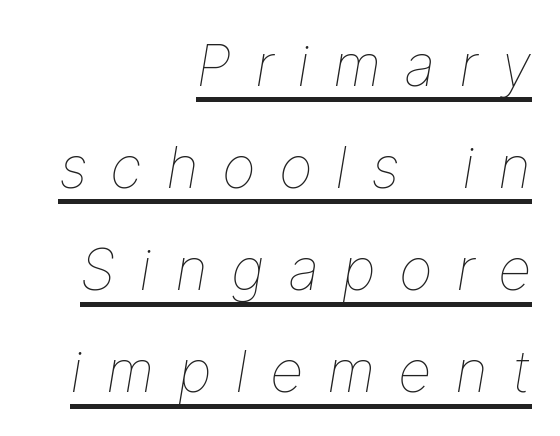
{"italic": "yes", "lean": "right", "slant_degrees": 9, "bold": "no", "weight": "thin", "width": "normal", "stroke_contrast": "low", "x_height": "medium", "monospaced": "no", "underline": "yes", "align": "right", "line_spacing_ratio": 1.76, "letter_spacing": "wide", "letter_spacing_em": 0.4, "glyph_px": 58}
